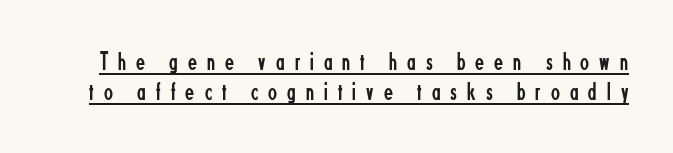
The image shows 26 px text type, upright; set line spacing 1.17x, unusually wide letter spacing (+0.39 em), underlined.
